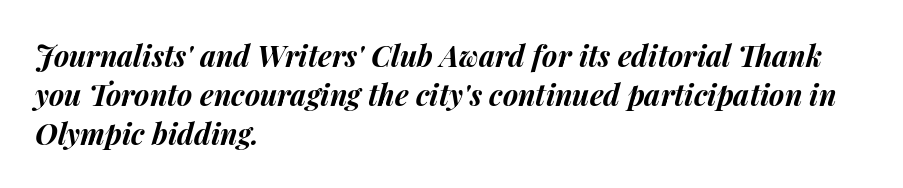
The image shows 29 px bold type, italic (leaning right); set left-aligned, normal line spacing (1.34x), normal letter spacing, not underlined; medium stroke contrast and a medium x-height.
